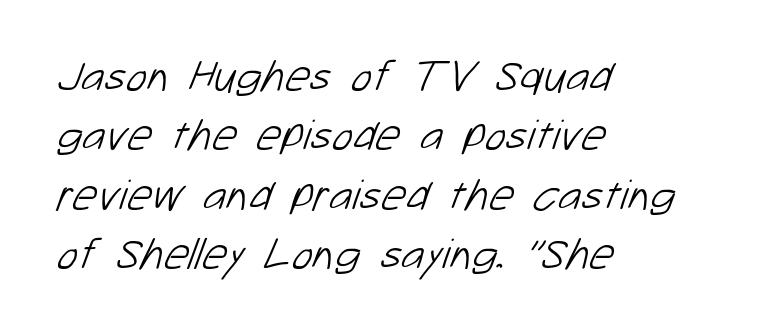
Looks like regular typesetting: each glyph gets only the width it needs. What stands out about the letter spacing? Nothing — it is the standard amount. Unmarked baselines from the first word to the last. Regarding leading, the lines here are spaced in the standard way. Letters have the restrained weight of plain body copy at most. The setting favours the left margin, as ordinary paragraphs usually do.
